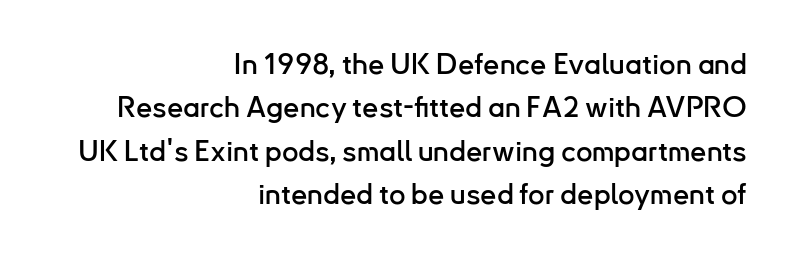
Q: Is the text italic (slanted)? A: No, it is upright.
Q: Is the typeface a serif or a sans-serif typeface? A: Sans-serif.
Q: Is the text underlined? A: No.
Q: How is the paragraph aligned? A: Right-aligned.
Q: Is the spacing between letters normal or unusually wide? A: Normal.
Q: Is the spacing between lines tight, normal or loose? A: Normal.
Q: Width (condensed, normal, or wide)? A: Normal.
Q: Stroke contrast? A: Low.
Q: x-height? A: Small.
Q: Monospaced? A: No.
